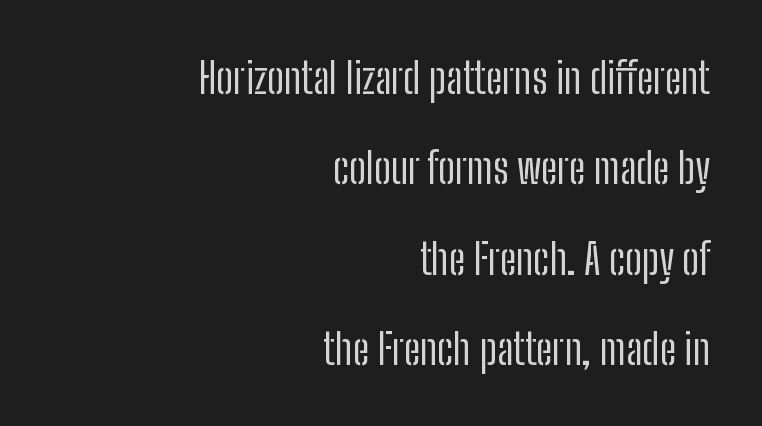
The image shows 42 px regular-weight, condensed sans-serif type, upright; set right-aligned, loose line spacing (2.15x), normal letter spacing, not underlined; low stroke contrast and a medium x-height.
